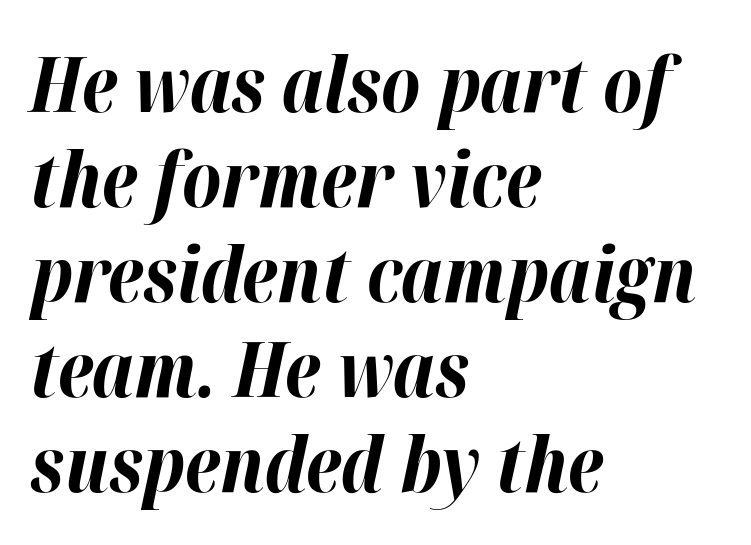
Spacing verdict: proportional, widths tailored to each character. Is there much room between lines? A standard amount, neither cramped nor airy. Stroke thickness is high; the sample reads as a true bold. Beneath every word, the page is bare. Here the glyphs are tracked normally, forming tight word shapes. Would a proofreader flag this as italicized? Yes.
